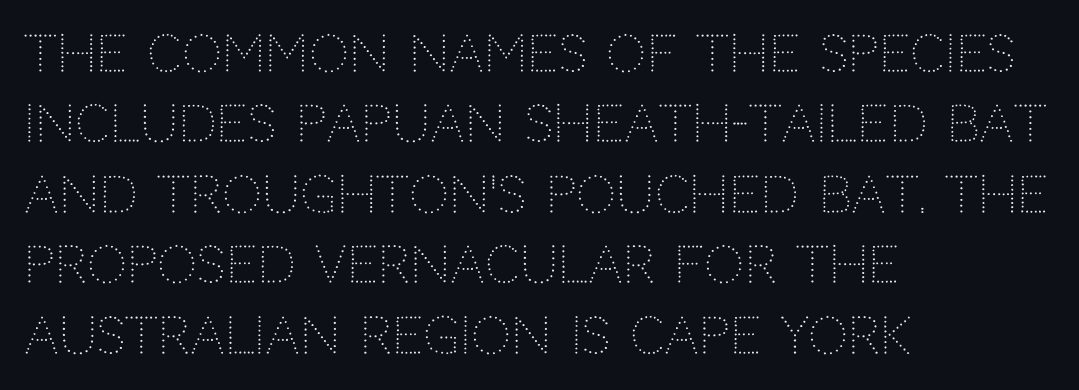
{"serif": "no", "italic": "no", "bold": "no", "weight": "light", "width": "normal", "stroke_contrast": "low", "x_height": "large", "monospaced": "no", "underline": "no", "align": "left", "line_spacing": "normal", "line_spacing_ratio": 1.41, "letter_spacing": "normal", "letter_spacing_em": 0.0, "glyph_px": 50}
